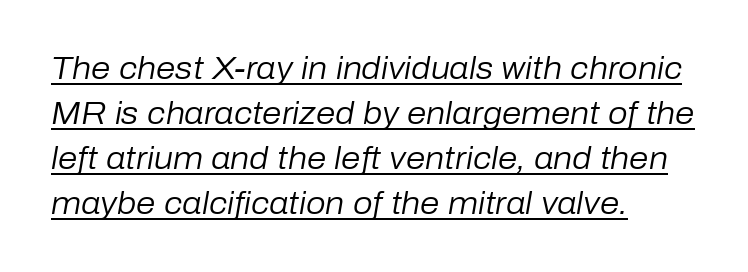
{"italic": "yes", "lean": "right", "slant_degrees": 10, "bold": "no", "weight": "regular", "width": "normal", "stroke_contrast": "low", "x_height": "medium", "monospaced": "no", "underline": "yes", "align": "left", "line_spacing": "normal", "line_spacing_ratio": 1.45, "letter_spacing": "normal", "letter_spacing_em": 0.0, "glyph_px": 31}
